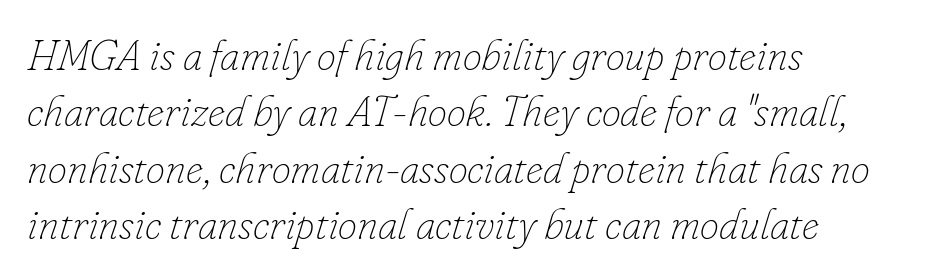
The image shows 43 px thin type, italic (leaning right); set left-aligned, normal line spacing (1.31x), normal letter spacing, not underlined; low stroke contrast and a small x-height.
